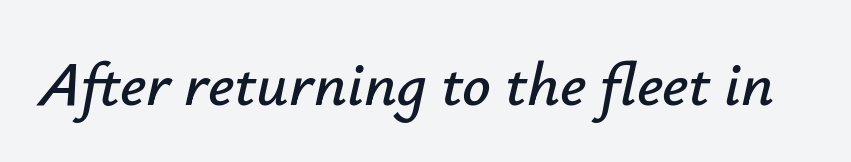
{"italic": "yes", "lean": "right", "slant_degrees": 12, "width": "normal", "stroke_contrast": "low", "x_height": "small", "monospaced": "no", "underline": "no", "letter_spacing": "normal", "letter_spacing_em": 0.0, "glyph_px": 63}
